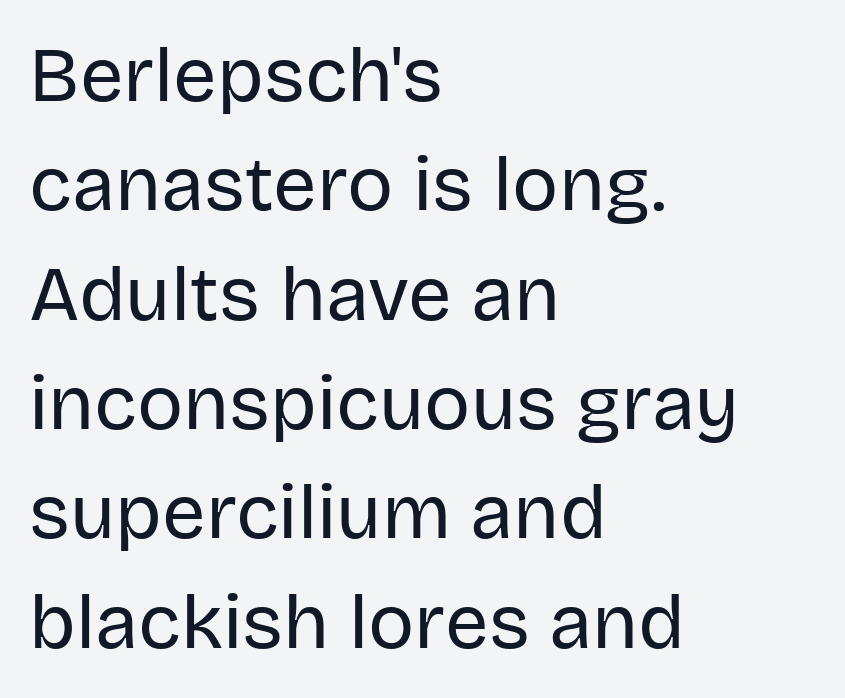
The image shows 77 px regular-weight sans-serif type, upright; set left-aligned, normal line spacing (1.42x), normal letter spacing, not underlined; low stroke contrast and a large x-height.
